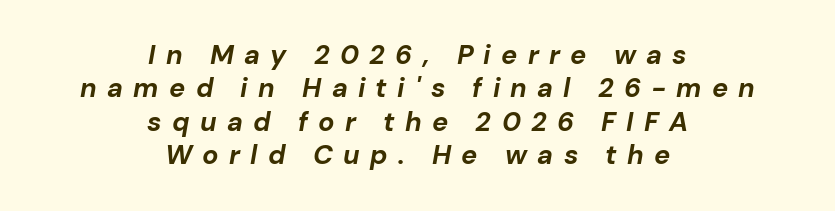
{"italic": "yes", "lean": "right", "slant_degrees": 10, "bold": "yes", "underline": "no", "align": "center", "line_spacing_ratio": 1.24, "letter_spacing": "wide", "letter_spacing_em": 0.38, "glyph_px": 27}
